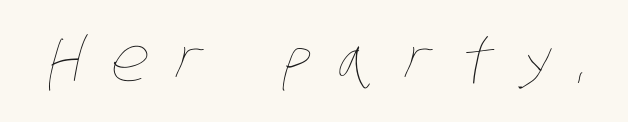
Q: Is the text bold? A: No.
Q: Is the text underlined? A: No.
Q: Is the spacing between letters normal or unusually wide? A: Unusually wide.
Q: Width (condensed, normal, or wide)? A: Condensed.
Q: Stroke contrast? A: Low.
Q: x-height? A: Large.
Q: Monospaced? A: No.
